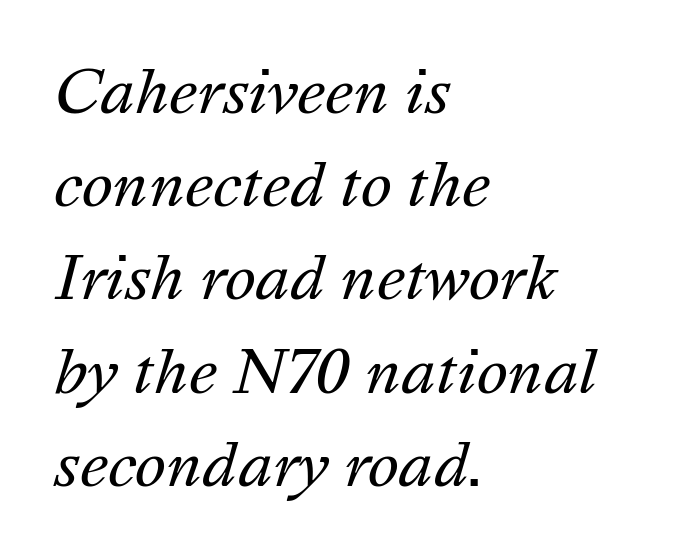
The image shows 59 px regular-weight type, italic (leaning right); set left-aligned, normal line spacing (1.58x), normal letter spacing, not underlined; medium stroke contrast and a medium x-height.
